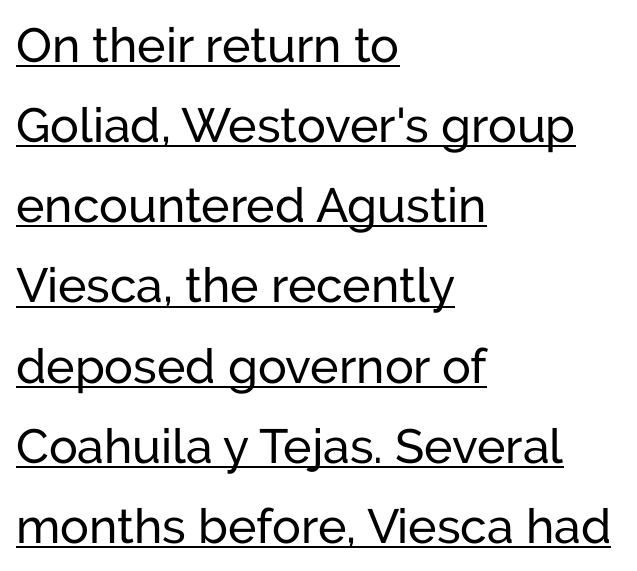
Ink coverage per letter is moderate at most. Short and long lines alike share a common starting point at left. The glyphs are accompanied by a horizontal stroke just below them. Each new line begins a customary step beneath the previous one. The typography opts for an upright posture over an oblique one.
